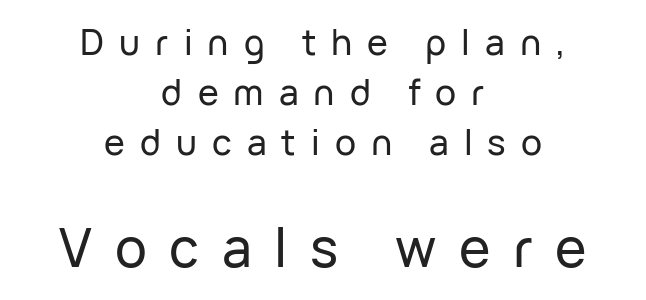
Alignment: centered. A normal amount of white space separates one row of letters from the next. To sum up the face: it is a sans, with no serifs. Here the glyphs are tracked loosely, breaking word shapes into spaced letters. Posture: vertical.
